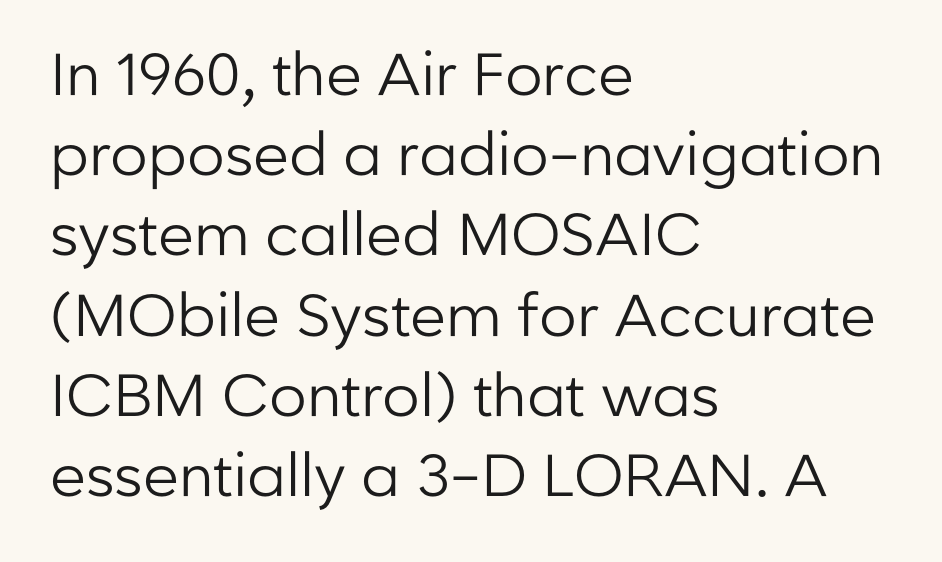
The image shows 59 px regular-weight sans-serif type, upright; set left-aligned, normal line spacing (1.36x), normal letter spacing, not underlined; low stroke contrast and a medium x-height.
